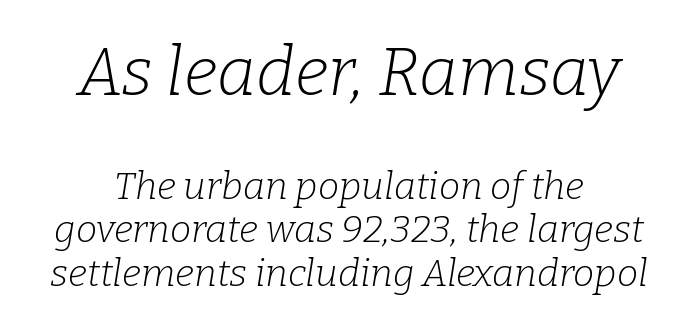
The image shows 67 px light serif type, italic (leaning right); set centered, tight line spacing (1.15x), normal letter spacing, not underlined; the first (top) block is 1.76x larger; low stroke contrast and a medium x-height.
